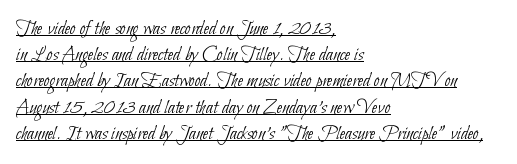
Q: Is the text bold? A: No.
Q: Is the text underlined? A: Yes.
Q: How is the paragraph aligned? A: Left-aligned.
Q: Is the spacing between letters normal or unusually wide? A: Normal.
Q: Is the spacing between lines tight, normal or loose? A: Normal.
